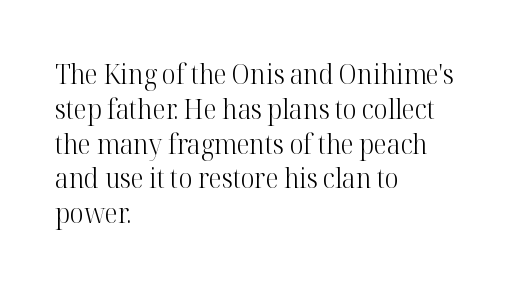
This sample keeps an unexceptional amount of space between lines. Characters remain perfectly vertical along every line. The gap between lines stays unmarked. Is this a heavy cut? Hardly; it is regular or lighter.
